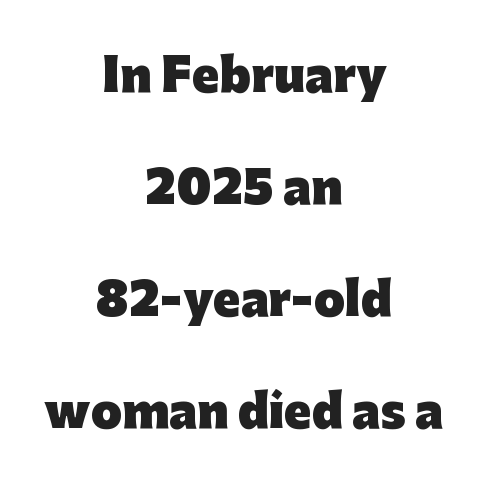
Proportional: the letters do not fall into vertical columns. A centered setting, common on invitations and titles, is used for this passage. The typesetting leans heavy: a genuine bold. Honestly, the rows look like they've been pulled way apart.
